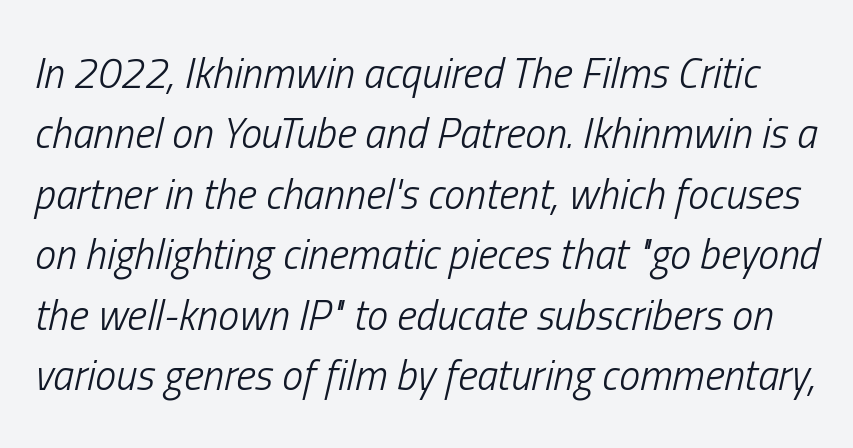
Q: Is the text bold? A: No.
Q: Is the text italic (slanted)? A: Yes, it leans right by about 13 degrees.
Q: Is the text underlined? A: No.
Q: Is the spacing between letters normal or unusually wide? A: Normal.
Q: Is the spacing between lines tight, normal or loose? A: Normal.
Q: Width (condensed, normal, or wide)? A: Condensed.
Q: Stroke contrast? A: Low.
Q: x-height? A: Medium.
Q: Monospaced? A: No.
